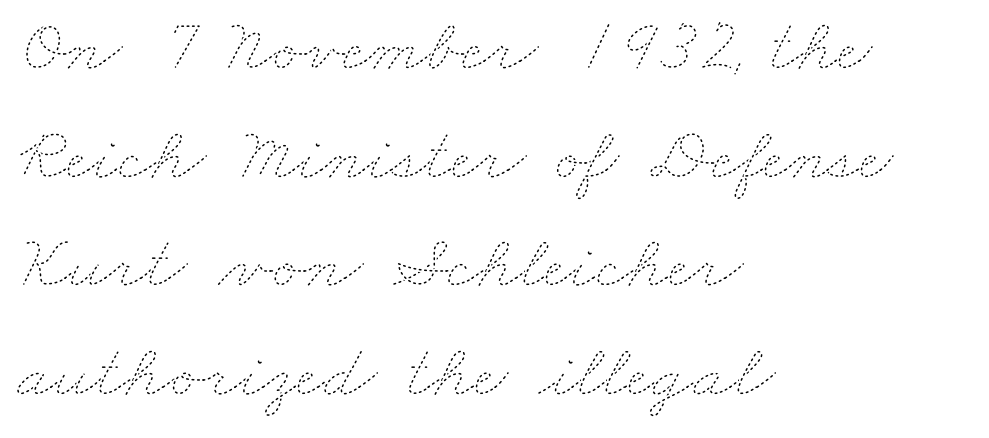
How would I describe the line gaps? Plain and ordinary. A clean baseline with only descenders dipping below it. A student would call this left alignment; a typographer would say flush left, rag right. Proportional: the letters do not fall into vertical columns.
